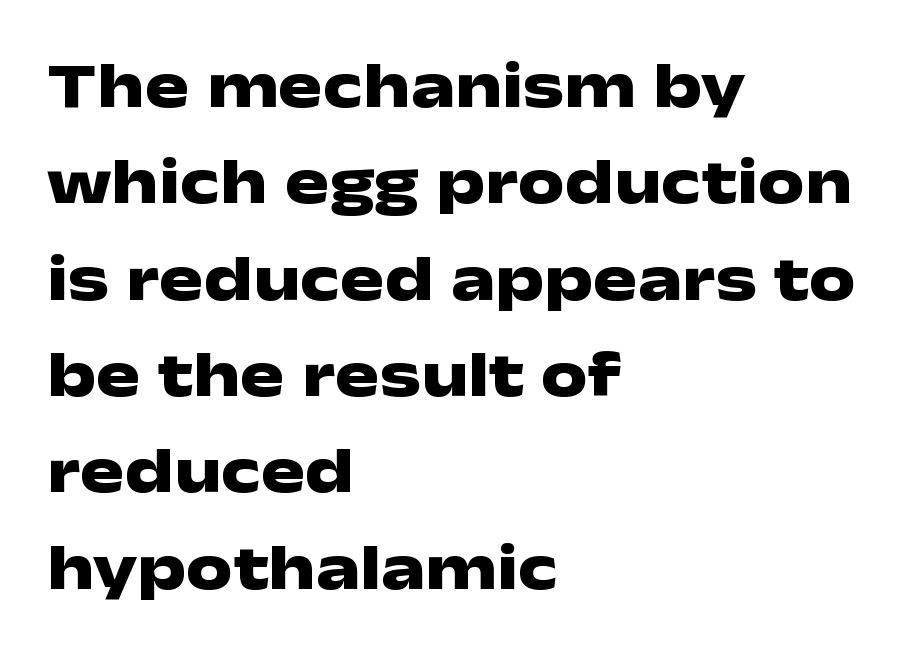
Q: Is the text bold? A: Yes.
Q: Is the text italic (slanted)? A: No, it is upright.
Q: Is the typeface a serif or a sans-serif typeface? A: Sans-serif.
Q: Is the text underlined? A: No.
Q: How is the paragraph aligned? A: Left-aligned.
Q: Is the spacing between letters normal or unusually wide? A: Normal.
Q: Is the spacing between lines tight, normal or loose? A: Normal.
Q: Width (condensed, normal, or wide)? A: Wide.
Q: Stroke contrast? A: Low.
Q: x-height? A: Medium.
Q: Monospaced? A: No.
